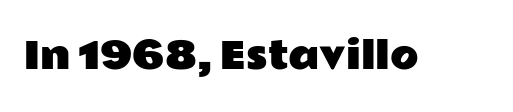
Q: Is the text italic (slanted)? A: No, it is upright.
Q: Is the typeface a serif or a sans-serif typeface? A: Sans-serif.
Q: Is the text underlined? A: No.
Q: Is the spacing between letters normal or unusually wide? A: Normal.
Q: Width (condensed, normal, or wide)? A: Wide.
Q: Stroke contrast? A: Low.
Q: x-height? A: Medium.
Q: Monospaced? A: No.
